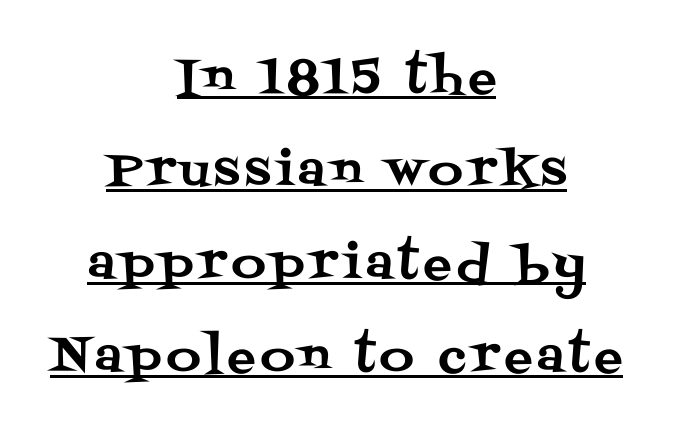
Q: Is the text italic (slanted)? A: No, it is upright.
Q: Is the typeface a serif or a sans-serif typeface? A: Serif.
Q: Is the text underlined? A: Yes.
Q: How is the paragraph aligned? A: Centered.
Q: Is the spacing between lines tight, normal or loose? A: Loose.
Q: Width (condensed, normal, or wide)? A: Normal.
Q: Stroke contrast? A: Medium.
Q: x-height? A: Large.
Q: Monospaced? A: No.
